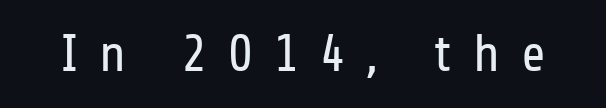
{"serif": "no", "italic": "no", "bold": "no", "weight": "regular", "width": "condensed", "stroke_contrast": "low", "x_height": "medium", "monospaced": "no", "underline": "no", "letter_spacing": "wide", "letter_spacing_em": 0.4, "glyph_px": 53}
